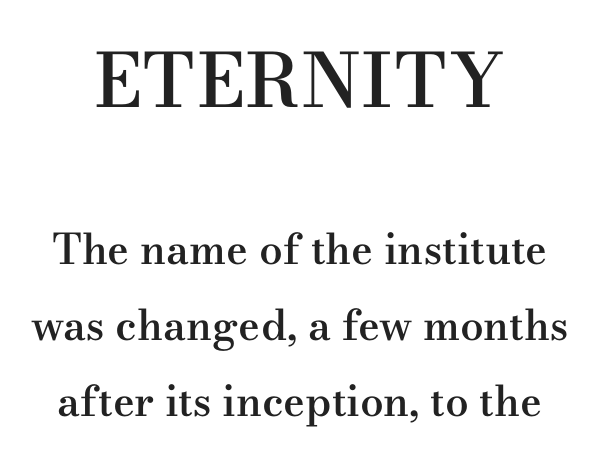
Q: Is the text bold? A: Semi-bold.
Q: Is the text italic (slanted)? A: No, it is upright.
Q: Is the typeface a serif or a sans-serif typeface? A: Serif.
Q: Is the text underlined? A: No.
Q: How is the paragraph aligned? A: Centered.
Q: Is the spacing between letters normal or unusually wide? A: Normal.
Q: Which block of text is set in a larger size, the first (top) or the second (bottom)? A: The first (top) one.
Q: Width (condensed, normal, or wide)? A: Wide.
Q: Stroke contrast? A: Medium.
Q: x-height? A: Small.
Q: Monospaced? A: No.
